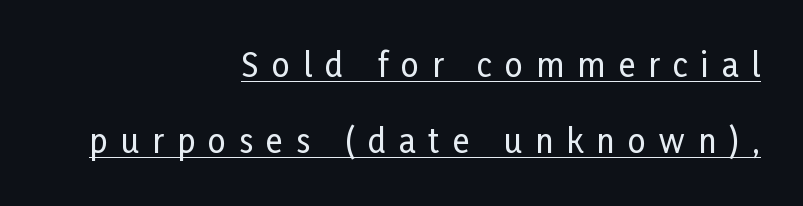
The image shows 32 px condensed sans-serif type, upright; set right-aligned, loose line spacing (2.39x), unusually wide letter spacing (+0.41 em), underlined; low stroke contrast and a medium x-height.
